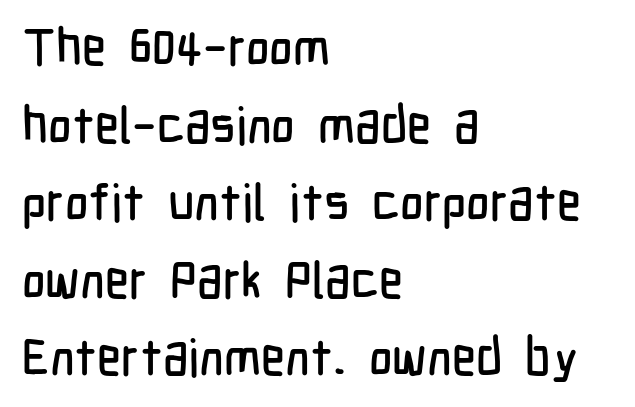
The image shows 51 px condensed sans-serif type, upright; set left-aligned, normal line spacing (1.52x), normal letter spacing, not underlined; low stroke contrast and a medium x-height.
